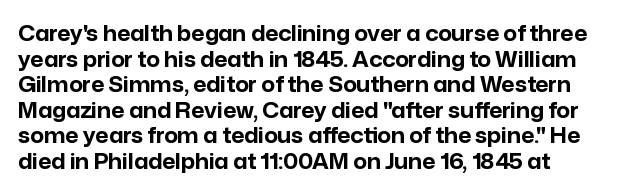
{"italic": "no", "bold": "yes", "underline": "no", "align": "left", "line_spacing_ratio": 1.22, "letter_spacing": "normal", "letter_spacing_em": 0.0, "glyph_px": 21}
